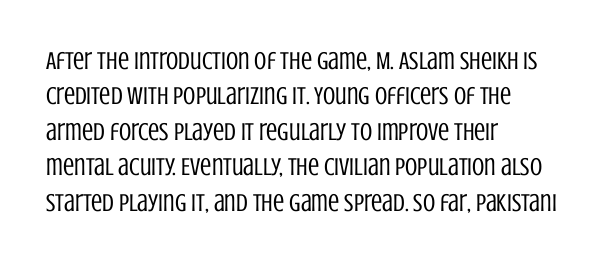
The image shows 25 px text type, upright; set left-aligned, normal line spacing (1.42x), normal letter spacing, not underlined.
